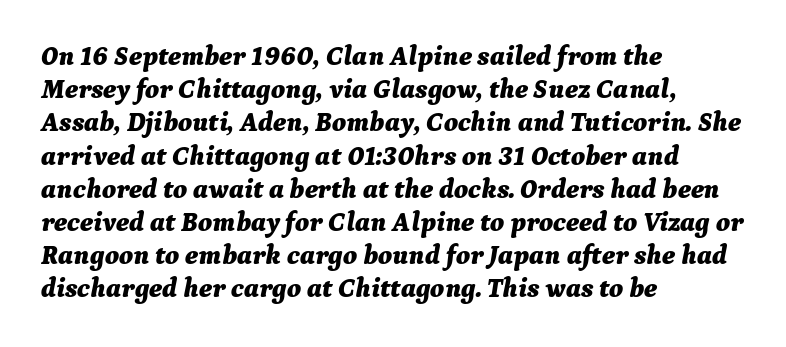
Q: Is the text bold? A: Yes.
Q: Is the text italic (slanted)? A: Yes, it leans right by about 9 degrees.
Q: Is the text underlined? A: No.
Q: How is the paragraph aligned? A: Left-aligned.
Q: Is the spacing between letters normal or unusually wide? A: Normal.
